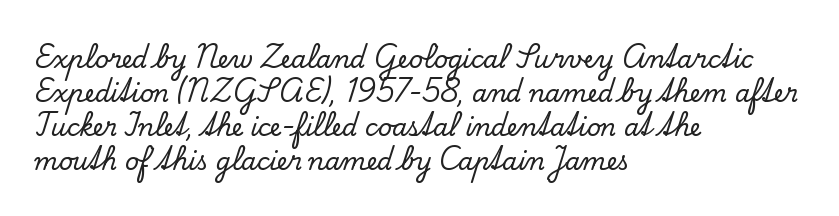
Here the glyphs are tracked normally, forming tight word shapes. A typesetter would call this leading conventional body-copy spacing. Descenders hang freely into open space. Typeset ragged right — the left edge is the straight one.
